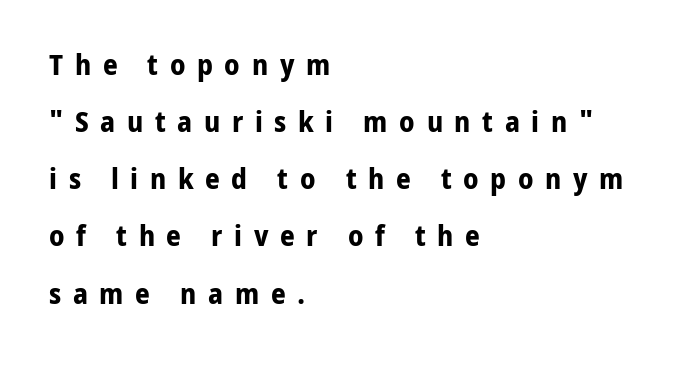
{"serif": "no", "italic": "no", "bold": "yes", "weight": "bold", "width": "normal", "stroke_contrast": "low", "x_height": "medium", "monospaced": "no", "underline": "no", "align": "left", "line_spacing": "loose", "line_spacing_ratio": 1.97, "letter_spacing": "wide", "letter_spacing_em": 0.4, "glyph_px": 29}
